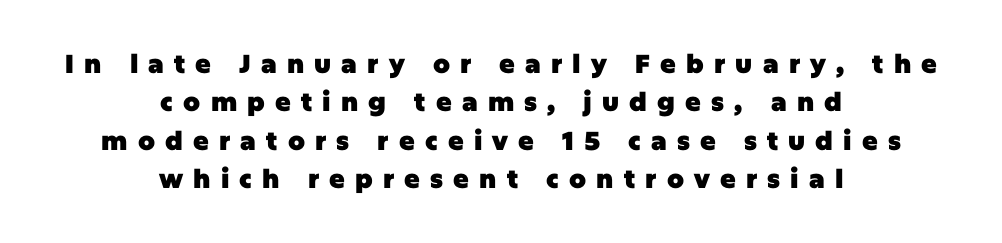
Q: Is the text bold? A: Yes.
Q: Is the text italic (slanted)? A: No, it is upright.
Q: Is the text underlined? A: No.
Q: How is the paragraph aligned? A: Centered.
Q: Is the spacing between letters normal or unusually wide? A: Unusually wide.
Q: Is the spacing between lines tight, normal or loose? A: Normal.
